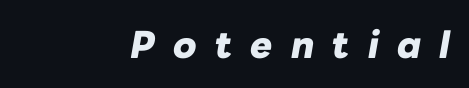
Someone cranked the tracking dial way up on this one. Looking at the ascenders, they clearly lean. The rendering uses a bold face; every stroke is thick and dark. Note the varied advance widths — an 'i' is clearly narrower than an 'm'.
